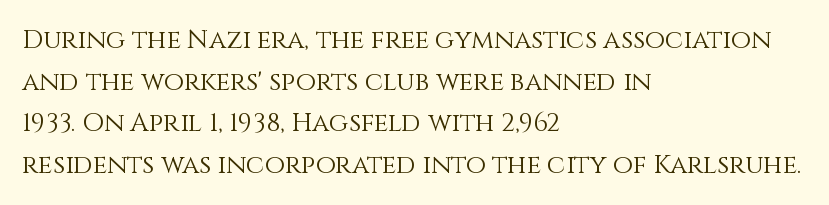
The image shows 26 px text type, upright; set left-aligned, normal line spacing (1.6x), normal letter spacing, not underlined.
